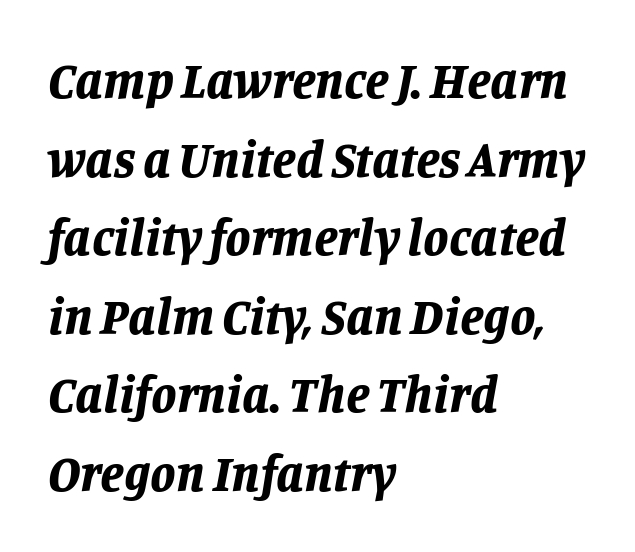
Each glyph is drawn with heavy, bold strokes. Type without underlining. The face used here is proportionally spaced, like ordinary book or web type. The passage shown leans; its letterforms are oblique. How would I describe the line gaps? Plain and ordinary.
